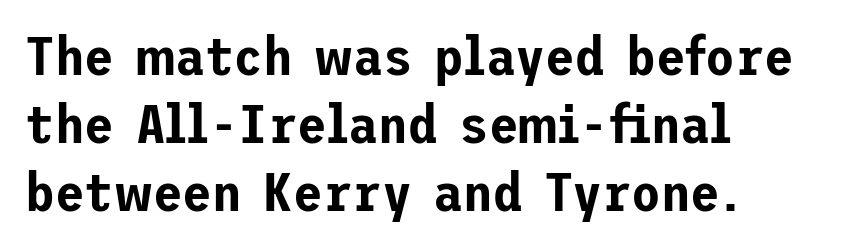
Q: Is the text italic (slanted)? A: No, it is upright.
Q: Is the typeface a serif or a sans-serif typeface? A: Sans-serif.
Q: Is the text underlined? A: No.
Q: How is the paragraph aligned? A: Left-aligned.
Q: Is the spacing between letters normal or unusually wide? A: Normal.
Q: Is the spacing between lines tight, normal or loose? A: Normal.
Q: Width (condensed, normal, or wide)? A: Normal.
Q: Stroke contrast? A: Low.
Q: x-height? A: Medium.
